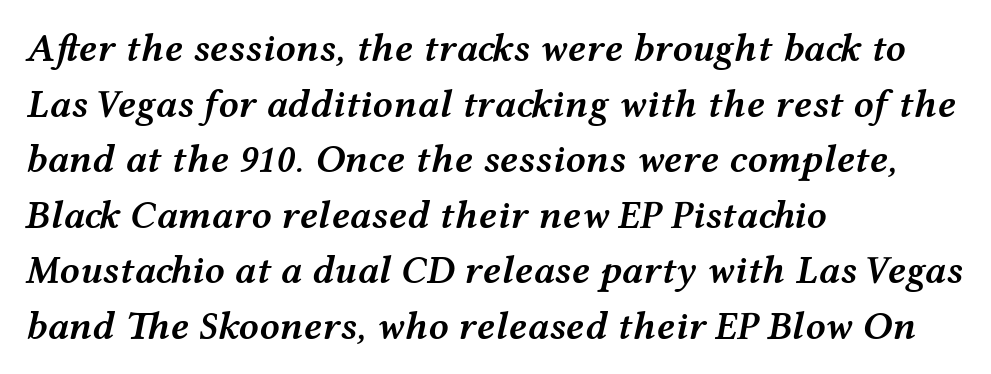
The image shows 40 px semibold, wide type, italic (leaning right); set left-aligned, normal line spacing (1.39x), normal letter spacing, not underlined; medium stroke contrast and a medium x-height.
